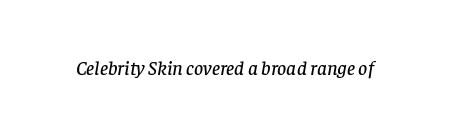
{"italic": "yes", "lean": "right", "slant_degrees": 8, "underline": "no", "letter_spacing": "normal", "letter_spacing_em": 0.0, "glyph_px": 20}
